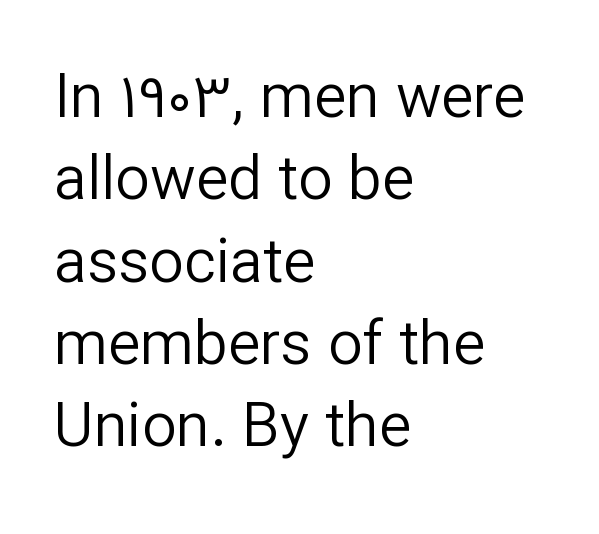
No word sits above an underline. The rendering uses a moderate line-height, typical for paragraphs. Visually the block forms a straight wall on the left and a jagged coastline on the right. Do the characters align in a grid? No, the font is proportional. Upright lettering throughout. Does extra space separate the letters? No, they use regular spacing.
